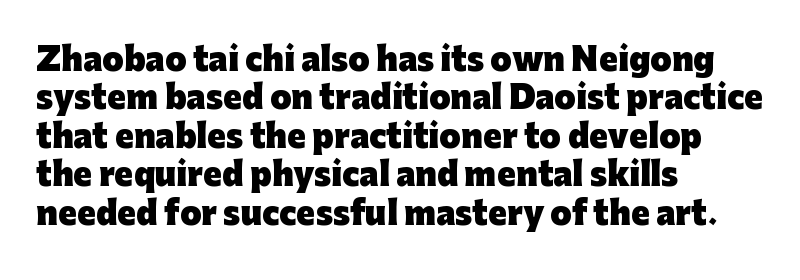
This sample is left-justified, so line endings fall wherever the words run out. Each row of text sits above clean, open space. Words appear dense and cohesive because spacing is normal. These words are printed bold, with thick strokes throughout. Italic: no, the glyphs are upright roman. To sum up the face: it is a sans, with no serifs.
